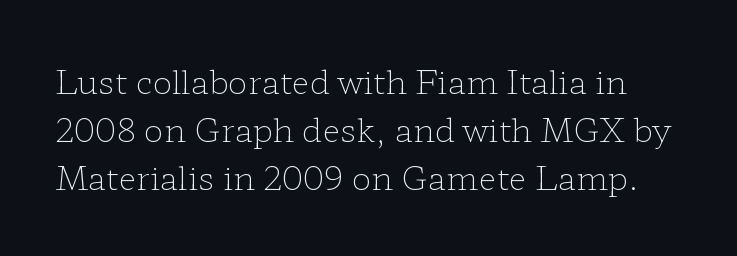
{"serif": "yes", "italic": "no", "bold": "no", "weight": "light", "width": "wide", "stroke_contrast": "low", "x_height": "medium", "monospaced": "no", "underline": "no", "line_spacing": "normal", "line_spacing_ratio": 1.46, "letter_spacing": "normal", "letter_spacing_em": 0.0, "glyph_px": 33}
